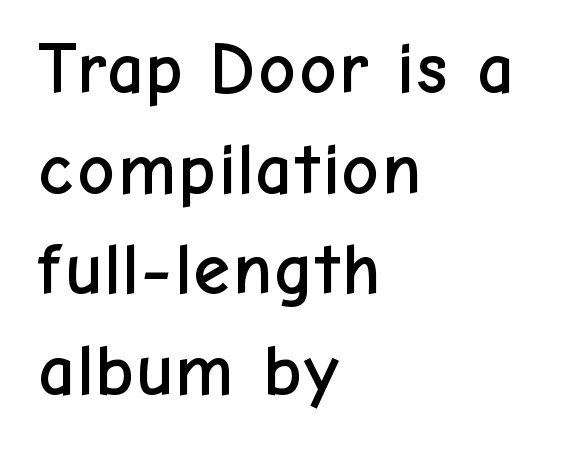
Alignment: flush left. Think of a printed novel: that variable character pitch is what you see here. Grotesque or geometric, the face here clearly has no serifs. Anything drawn beneath the words? Only blank space.
